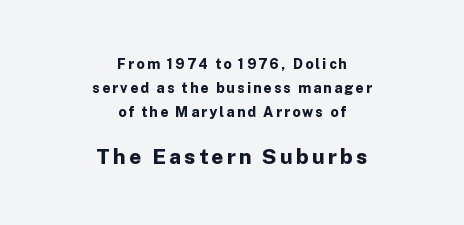
The lettering holds an erect, upright posture throughout. Does the bottom block carry the larger type? Yes, it does. As a designer I'd log this as weight 700, bold. The text block is weighted toward neither margin, spreading evenly from the middle.
